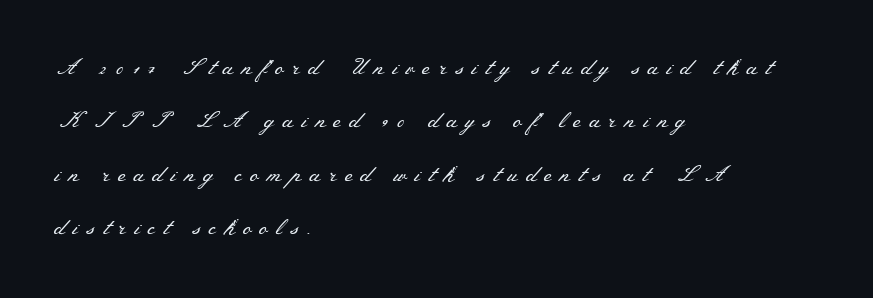
The image shows 22 px text type; set left-aligned, loose line spacing (2.43x), unusually wide letter spacing (+0.36 em), not underlined.
